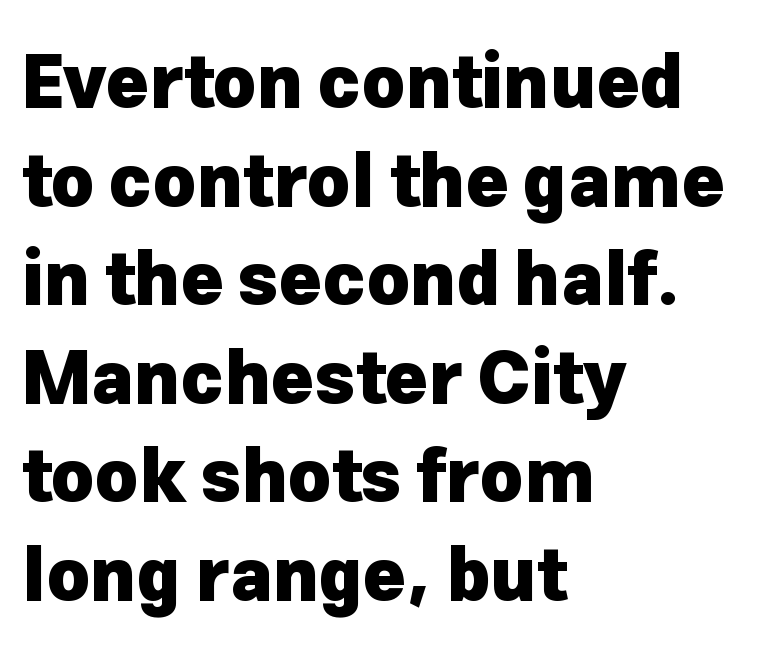
Serifs: no, the terminals of the letterforms are clean. Looks like regular typesetting: each glyph gets only the width it needs. Every character sits straight up, as roman type does. The lines in this sample share a left origin and differ only in where they stop.
